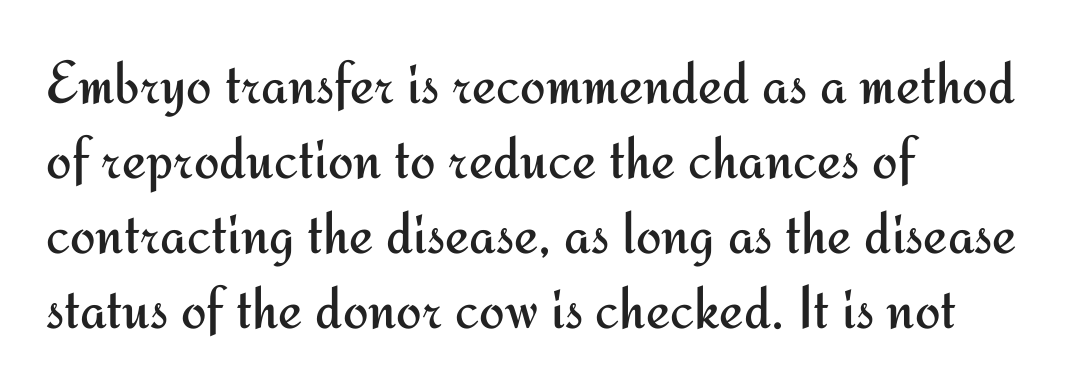
Q: Is the text bold? A: No.
Q: Is the text italic (slanted)? A: No, it is upright.
Q: Is the typeface a serif or a sans-serif typeface? A: Sans-serif.
Q: Is the text underlined? A: No.
Q: How is the paragraph aligned? A: Left-aligned.
Q: Is the spacing between letters normal or unusually wide? A: Normal.
Q: Width (condensed, normal, or wide)? A: Normal.
Q: Stroke contrast? A: Medium.
Q: x-height? A: Small.
Q: Monospaced? A: No.
